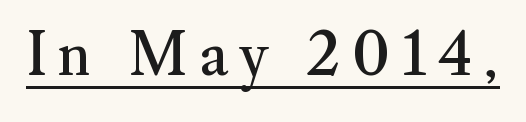
Q: Is the text bold? A: No.
Q: Is the text italic (slanted)? A: No, it is upright.
Q: Is the typeface a serif or a sans-serif typeface? A: Serif.
Q: Is the text underlined? A: Yes.
Q: Width (condensed, normal, or wide)? A: Normal.
Q: Stroke contrast? A: Medium.
Q: x-height? A: Small.
Q: Monospaced? A: No.
